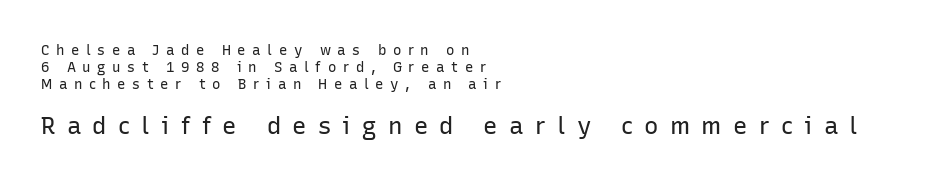
{"italic": "no", "bold": "no", "underline": "no", "align": "left", "line_spacing_ratio": 1.2, "letter_spacing": "wide", "letter_spacing_em": 0.47, "larger_block": "second", "size_ratio": 1.71, "glyph_px": 24}
